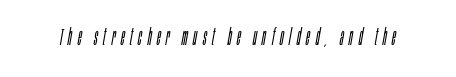
{"italic": "yes", "lean": "right", "slant_degrees": 10, "bold": "no", "underline": "no", "letter_spacing": "wide", "letter_spacing_em": 0.24, "glyph_px": 23}
